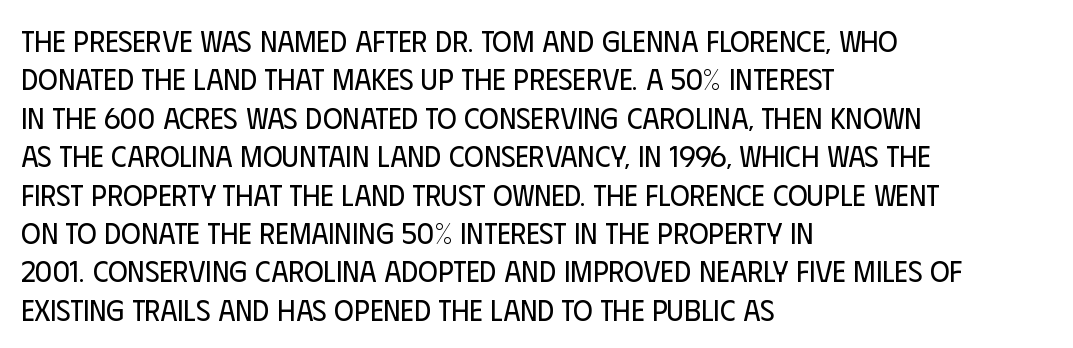
The image shows 30 px regular-weight, condensed sans-serif type, upright; set left-aligned, normal line spacing (1.28x), normal letter spacing, not underlined; low stroke contrast and a large x-height.
